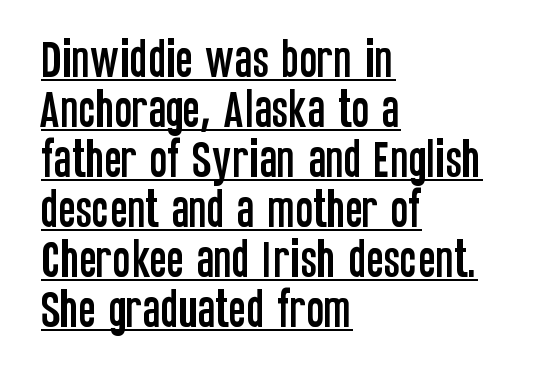
Q: Is the text italic (slanted)? A: No, it is upright.
Q: Is the typeface a serif or a sans-serif typeface? A: Sans-serif.
Q: Is the text underlined? A: Yes.
Q: How is the paragraph aligned? A: Left-aligned.
Q: Is the spacing between letters normal or unusually wide? A: Normal.
Q: Width (condensed, normal, or wide)? A: Condensed.
Q: Stroke contrast? A: Low.
Q: x-height? A: Large.
Q: Monospaced? A: No.
